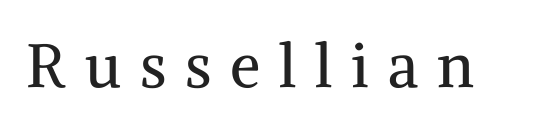
Q: Is the text bold? A: No.
Q: Is the text italic (slanted)? A: No, it is upright.
Q: Is the typeface a serif or a sans-serif typeface? A: Serif.
Q: Is the text underlined? A: No.
Q: Is the spacing between letters normal or unusually wide? A: Unusually wide.
Q: Width (condensed, normal, or wide)? A: Normal.
Q: Stroke contrast? A: Medium.
Q: x-height? A: Medium.
Q: Monospaced? A: No.
